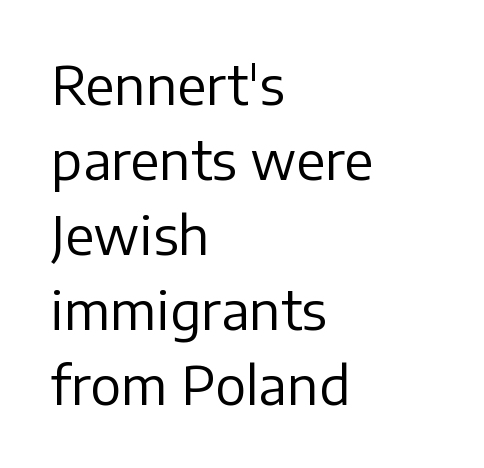
The text block is weighted toward the left margin, trailing off unevenly rightward. Check where the strokes stop: nothing finishes them off — pure sans. Spacing between characters is what you'd get straight out of the box. Reading down the column, the eye jumps a familiar distance to each next line.
